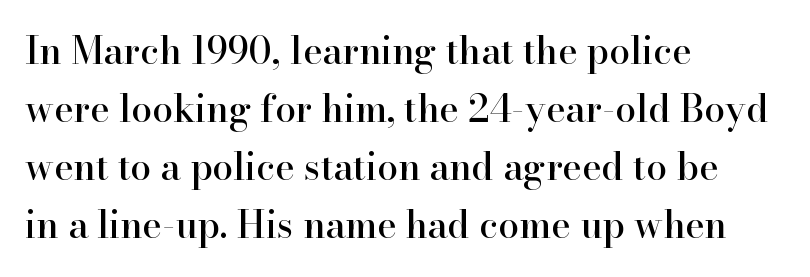
Q: Is the text italic (slanted)? A: No, it is upright.
Q: Is the typeface a serif or a sans-serif typeface? A: Serif.
Q: Is the text underlined? A: No.
Q: How is the paragraph aligned? A: Left-aligned.
Q: Is the spacing between letters normal or unusually wide? A: Normal.
Q: Is the spacing between lines tight, normal or loose? A: Normal.
Q: Width (condensed, normal, or wide)? A: Normal.
Q: Stroke contrast? A: High.
Q: x-height? A: Small.
Q: Monospaced? A: No.
